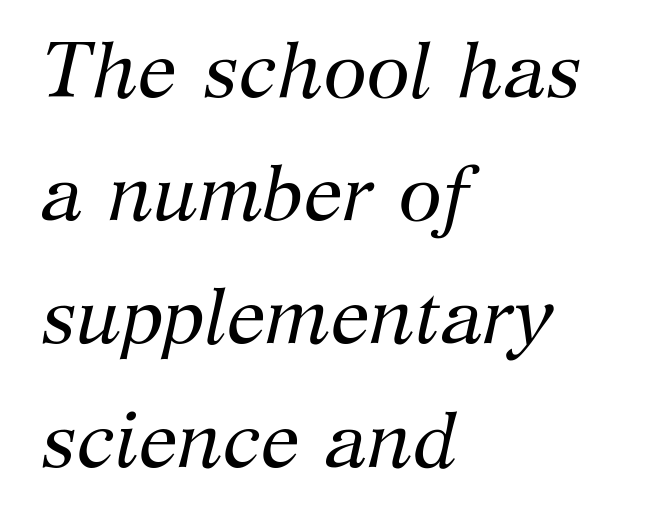
{"serif": "yes", "italic": "yes", "lean": "right", "slant_degrees": 12, "bold": "no", "weight": "regular", "width": "normal", "stroke_contrast": "medium", "x_height": "medium", "monospaced": "no", "underline": "no", "align": "left", "line_spacing": "normal", "line_spacing_ratio": 1.56, "letter_spacing": "normal", "letter_spacing_em": 0.0, "glyph_px": 79}
